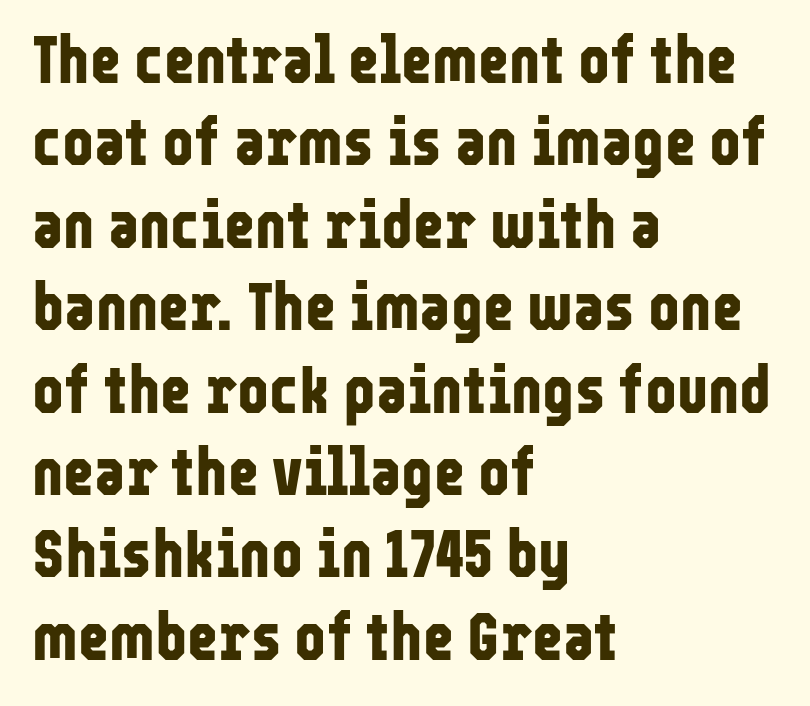
{"serif": "no", "italic": "no", "bold": "yes", "weight": "bold", "width": "condensed", "stroke_contrast": "low", "x_height": "medium", "monospaced": "no", "underline": "no", "align": "left", "line_spacing_ratio": 1.23, "letter_spacing": "normal", "letter_spacing_em": 0.0, "glyph_px": 67}
